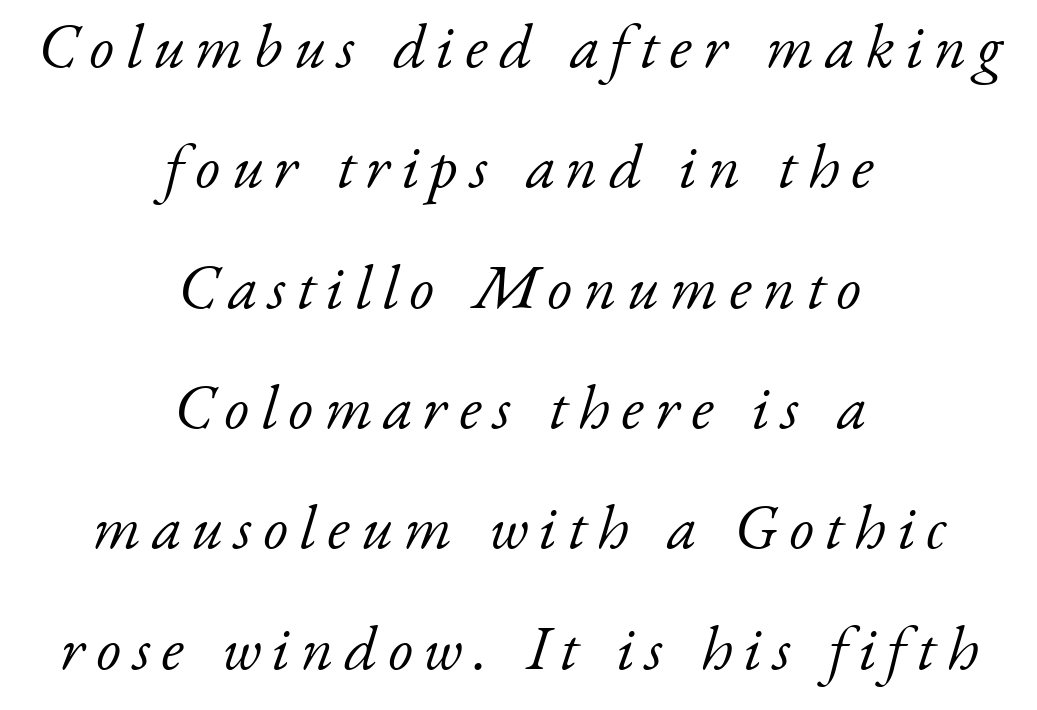
Q: Is the text bold? A: No.
Q: Is the text italic (slanted)? A: Yes, it leans right by about 17 degrees.
Q: Is the typeface a serif or a sans-serif typeface? A: Serif.
Q: Is the text underlined? A: No.
Q: How is the paragraph aligned? A: Centered.
Q: Is the spacing between lines tight, normal or loose? A: Loose.
Q: Width (condensed, normal, or wide)? A: Normal.
Q: Stroke contrast? A: Low.
Q: x-height? A: Small.
Q: Monospaced? A: No.
